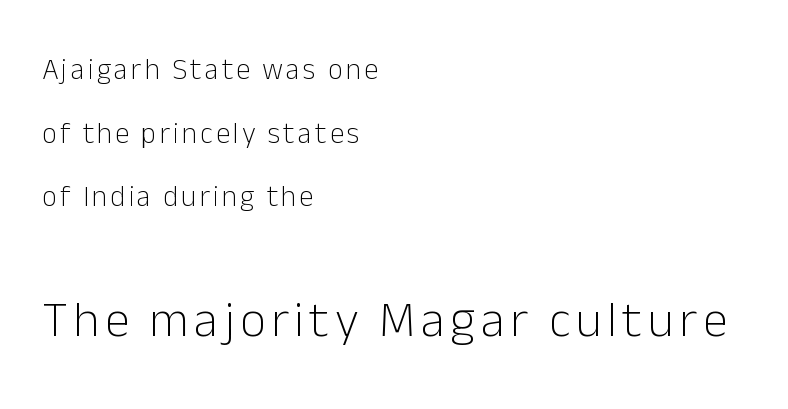
The image shows 50 px light sans-serif type, upright; set left-aligned, loose line spacing (2.19x), not underlined; the second (bottom) block is 1.72x larger; low stroke contrast and a medium x-height.
